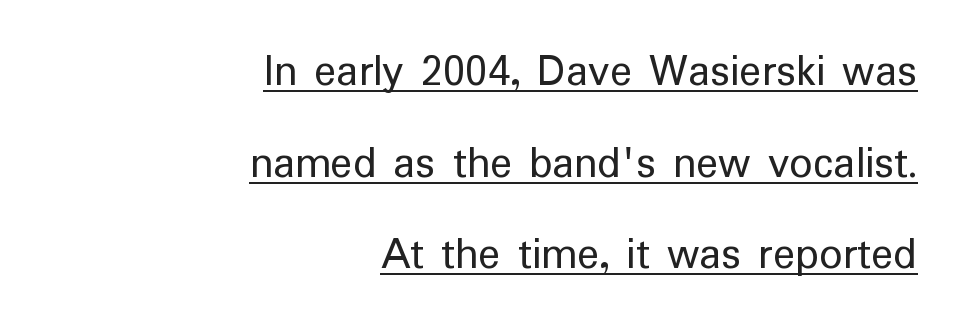
Q: Is the text bold? A: No.
Q: Is the text italic (slanted)? A: No, it is upright.
Q: Is the typeface a serif or a sans-serif typeface? A: Sans-serif.
Q: Is the text underlined? A: Yes.
Q: How is the paragraph aligned? A: Right-aligned.
Q: Is the spacing between letters normal or unusually wide? A: Normal.
Q: Is the spacing between lines tight, normal or loose? A: Loose.
Q: Width (condensed, normal, or wide)? A: Normal.
Q: Stroke contrast? A: Low.
Q: x-height? A: Medium.
Q: Monospaced? A: No.
